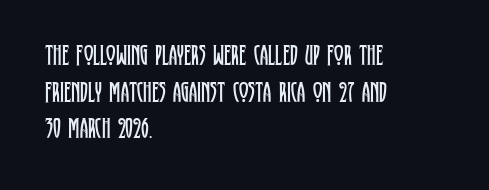
Think standard paragraph weight, or any step lighter than that. The designer went with a serif here, giving each stem small feet. Designer's note — italics off, roman on. Where is the straight margin? On the left.
